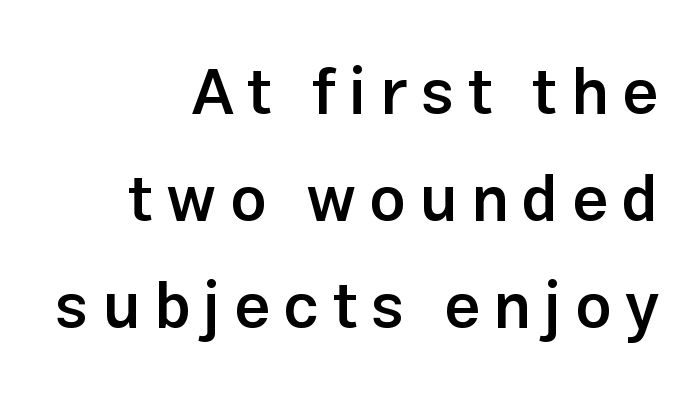
This sample keeps an unexceptional amount of space between lines. This sample has the flowing, uneven cadence of proportional lettering. Style check: upright. Which margin do the lines hug? The right one — the left edge is uneven.
